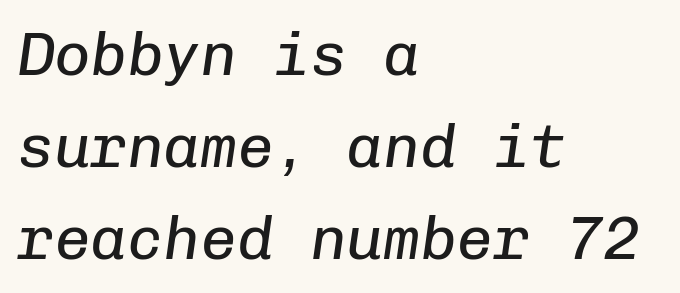
{"italic": "yes", "lean": "right", "slant_degrees": 8, "bold": "no", "weight": "regular", "width": "normal", "stroke_contrast": "low", "x_height": "medium", "monospaced": "yes", "underline": "no", "align": "left", "line_spacing": "normal", "line_spacing_ratio": 1.51, "letter_spacing": "normal", "letter_spacing_em": 0.0, "glyph_px": 61}
